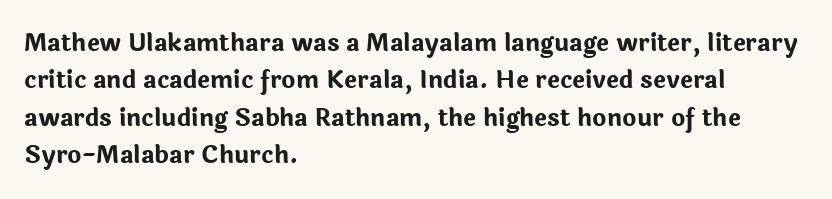
{"italic": "no", "bold": "yes", "underline": "no", "align": "left", "line_spacing": "normal", "line_spacing_ratio": 1.56, "letter_spacing": "normal", "letter_spacing_em": 0.0, "glyph_px": 24}
